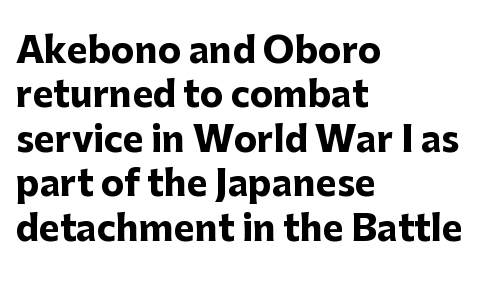
{"serif": "no", "italic": "no", "bold": "yes", "weight": "heavy", "width": "normal", "stroke_contrast": "low", "x_height": "medium", "monospaced": "no", "underline": "no", "align": "left", "line_spacing": "normal", "line_spacing_ratio": 1.27, "letter_spacing": "normal", "letter_spacing_em": 0.0, "glyph_px": 35}
